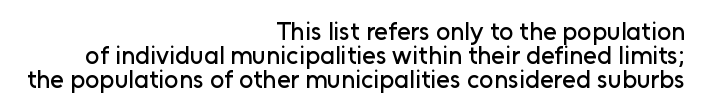
The image shows 25 px text type, upright; set right-aligned, tight line spacing (0.97x), normal letter spacing, not underlined.
